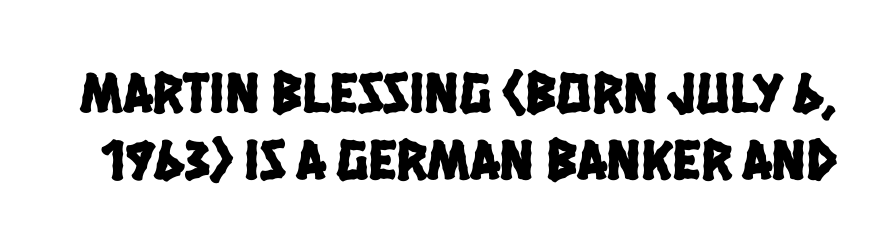
{"serif": "no", "width": "condensed", "stroke_contrast": "low", "x_height": "large", "monospaced": "no", "underline": "no", "line_spacing": "tight", "line_spacing_ratio": 1.15, "letter_spacing": "normal", "letter_spacing_em": 0.0, "glyph_px": 58}
